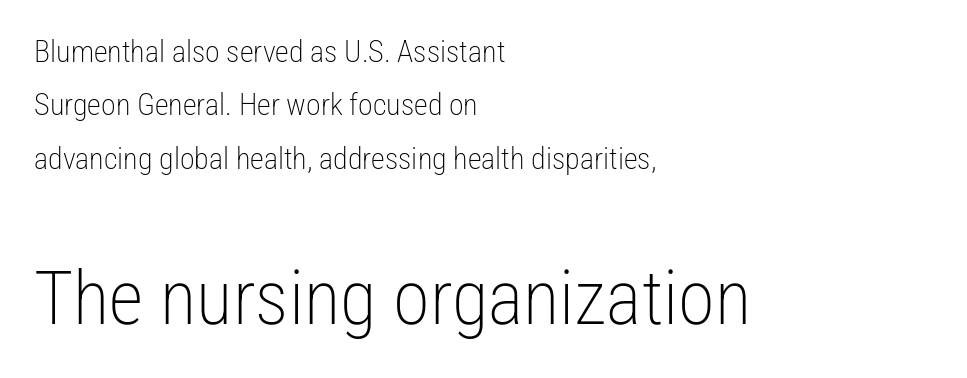
Q: Is the text bold? A: No.
Q: Is the text italic (slanted)? A: No, it is upright.
Q: Is the typeface a serif or a sans-serif typeface? A: Sans-serif.
Q: Is the text underlined? A: No.
Q: How is the paragraph aligned? A: Left-aligned.
Q: Is the spacing between letters normal or unusually wide? A: Normal.
Q: Which block of text is set in a larger size, the first (top) or the second (bottom)? A: The second (bottom) one.
Q: Width (condensed, normal, or wide)? A: Condensed.
Q: Stroke contrast? A: Low.
Q: x-height? A: Medium.
Q: Monospaced? A: No.
